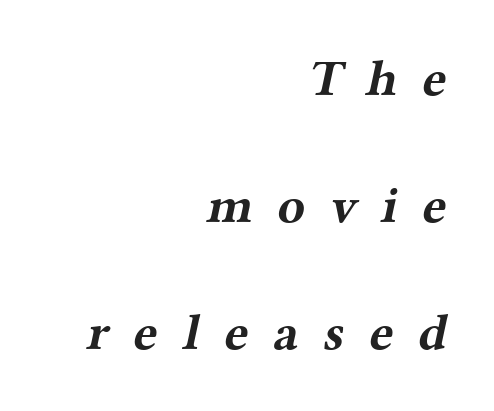
The image shows 51 px bold, wide serif type; set right-aligned, loose line spacing (2.49x), unusually wide letter spacing (+0.48 em), not underlined; medium stroke contrast and a medium x-height.
